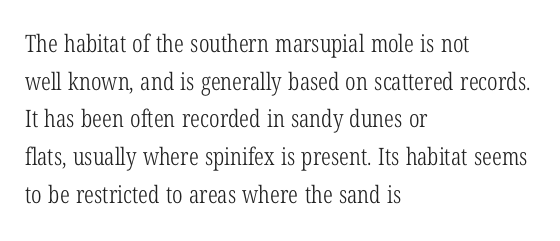
The setting favours the left margin, as ordinary paragraphs usually do. The face looks like a standard text weight, possibly lighter. Each row of text sits above clean, open space. Posture: straight, roman, zero tilt.
